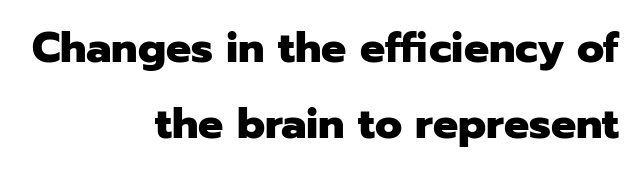
The image shows 42 px heavy sans-serif type, upright; set right-aligned, line spacing 1.82x, normal letter spacing, not underlined; low stroke contrast and a medium x-height.
